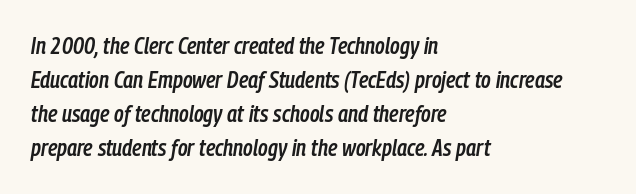
The image shows 23 px text type, italic (leaning right); set left-aligned, normal line spacing (1.48x), normal letter spacing, not underlined.
